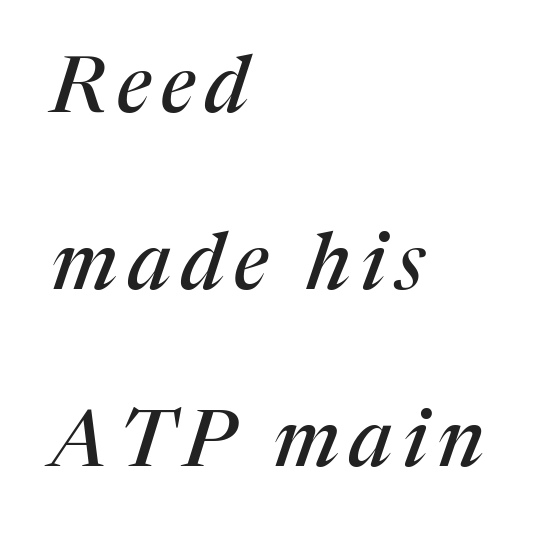
{"serif": "yes", "italic": "yes", "lean": "right", "slant_degrees": 17, "width": "normal", "stroke_contrast": "medium", "x_height": "medium", "monospaced": "no", "underline": "no", "align": "left", "line_spacing": "loose", "line_spacing_ratio": 2.24, "glyph_px": 79}
